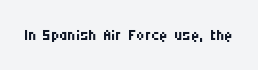
The image shows 23 px text type, upright; set normal letter spacing, not underlined.
